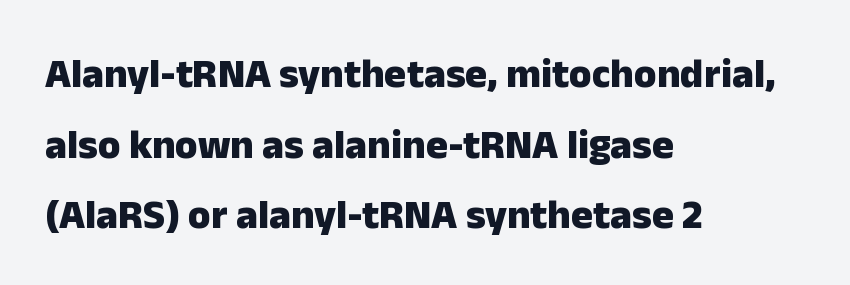
Q: Is the text bold? A: Yes.
Q: Is the text italic (slanted)? A: No, it is upright.
Q: Is the typeface a serif or a sans-serif typeface? A: Sans-serif.
Q: Is the text underlined? A: No.
Q: How is the paragraph aligned? A: Left-aligned.
Q: Is the spacing between letters normal or unusually wide? A: Normal.
Q: Width (condensed, normal, or wide)? A: Normal.
Q: Stroke contrast? A: Low.
Q: x-height? A: Medium.
Q: Monospaced? A: No.
